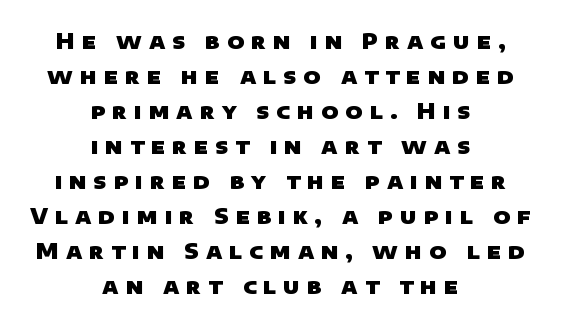
Substantial extra tracking has been applied to these lines. Has an underline been added? It has not. Is the type bold? Yes — the strokes are clearly thick and heavy. The compositor balanced each line on the midline. Leading: standard.
